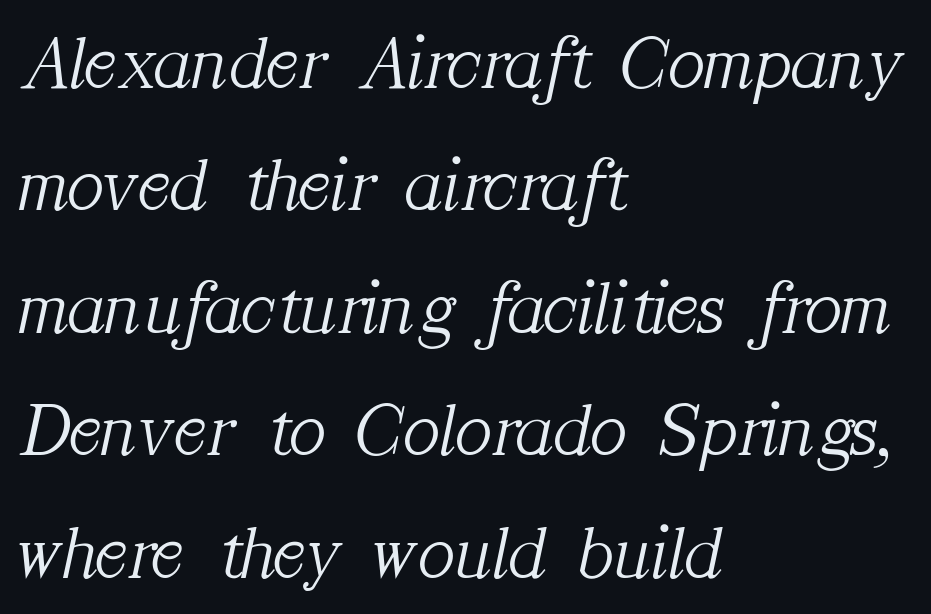
The image shows 77 px light serif type, italic (leaning right); set left-aligned, normal line spacing (1.59x), normal letter spacing, not underlined; medium stroke contrast and a medium x-height.
